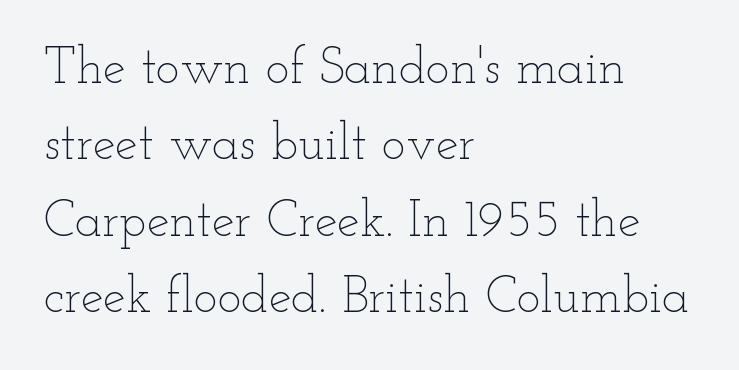
Q: Is the text bold? A: No.
Q: Is the text italic (slanted)? A: No, it is upright.
Q: Is the text underlined? A: No.
Q: How is the paragraph aligned? A: Left-aligned.
Q: Is the spacing between letters normal or unusually wide? A: Normal.
Q: Is the spacing between lines tight, normal or loose? A: Normal.
Q: Width (condensed, normal, or wide)? A: Wide.
Q: Stroke contrast? A: Low.
Q: x-height? A: Small.
Q: Monospaced? A: No.
